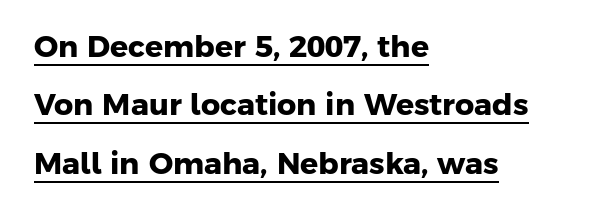
You'd pick this weight for a headline — it's a proper bold. Note: no serifs on the glyphs. These lines are rendered in a variable-pitch font. The paragraph shown leans on its left margin.
